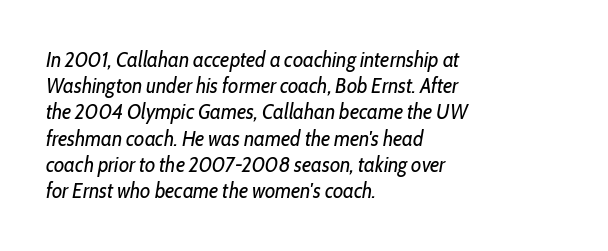
Q: Is the text bold? A: No.
Q: Is the text italic (slanted)? A: Yes, it leans right by about 10 degrees.
Q: Is the text underlined? A: No.
Q: How is the paragraph aligned? A: Left-aligned.
Q: Is the spacing between letters normal or unusually wide? A: Normal.
Q: Is the spacing between lines tight, normal or loose? A: Normal.
